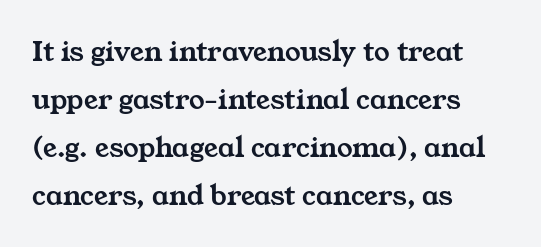
{"serif": "yes", "width": "wide", "stroke_contrast": "medium", "x_height": "medium", "monospaced": "no", "underline": "no", "align": "left", "line_spacing": "normal", "line_spacing_ratio": 1.55, "letter_spacing": "normal", "letter_spacing_em": 0.0, "glyph_px": 31}
